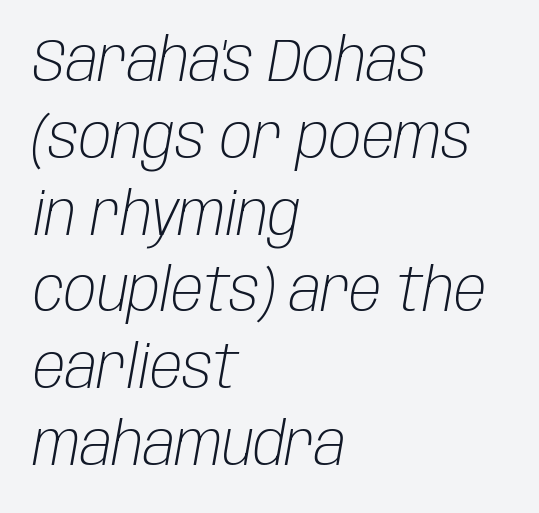
This sample uses an oblique cut, with every glyph tilted off the vertical. The face used here is proportionally spaced, like ordinary book or web type. Characters follow at the spacing the type designer built in. Alignment: flush left.
